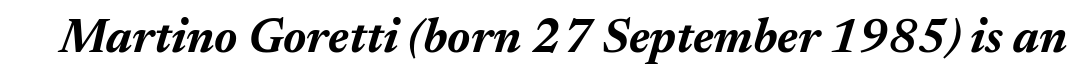
Q: Is the text bold? A: Yes.
Q: Is the text italic (slanted)? A: Yes, it leans right by about 17 degrees.
Q: Is the text underlined? A: No.
Q: Is the spacing between letters normal or unusually wide? A: Normal.
Q: Width (condensed, normal, or wide)? A: Normal.
Q: Stroke contrast? A: Medium.
Q: x-height? A: Medium.
Q: Monospaced? A: No.
